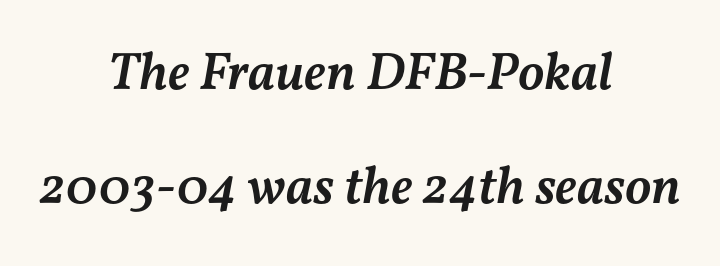
Q: Is the text bold? A: Semi-bold.
Q: Is the text italic (slanted)? A: Yes, it leans right by about 11 degrees.
Q: Is the text underlined? A: No.
Q: How is the paragraph aligned? A: Centered.
Q: Is the spacing between letters normal or unusually wide? A: Normal.
Q: Is the spacing between lines tight, normal or loose? A: Loose.
Q: Width (condensed, normal, or wide)? A: Normal.
Q: Stroke contrast? A: Medium.
Q: x-height? A: Medium.
Q: Monospaced? A: No.
